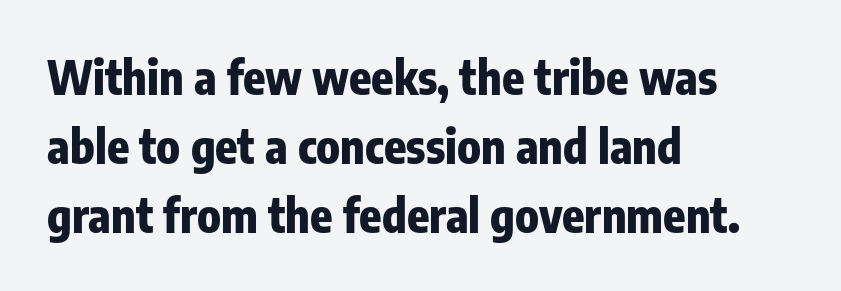
The image shows 46 px heavy, condensed sans-serif type, upright; set left-aligned, normal line spacing (1.5x), normal letter spacing, not underlined; low stroke contrast and a medium x-height.
